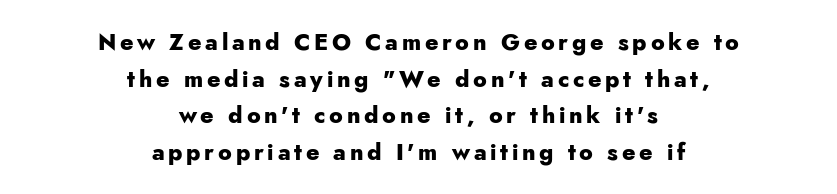
The image shows 23 px bold type, upright; set centered, normal line spacing (1.59x), not underlined.
